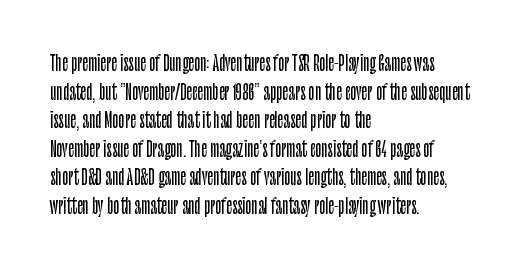
The image shows 20 px text type, upright; set left-aligned, normal line spacing (1.43x), normal letter spacing, not underlined.
